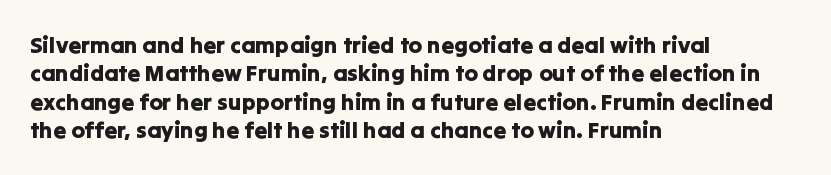
Q: Is the text italic (slanted)? A: No, it is upright.
Q: Is the text underlined? A: No.
Q: How is the paragraph aligned? A: Left-aligned.
Q: Is the spacing between letters normal or unusually wide? A: Normal.
